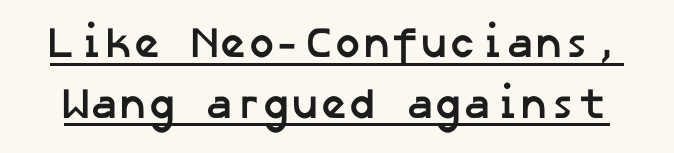
{"serif": "no", "bold": "yes", "weight": "semibold", "width": "normal", "stroke_contrast": "low", "x_height": "medium", "underline": "yes", "line_spacing": "normal", "line_spacing_ratio": 1.41, "letter_spacing": "normal", "letter_spacing_em": 0.0, "glyph_px": 43}
